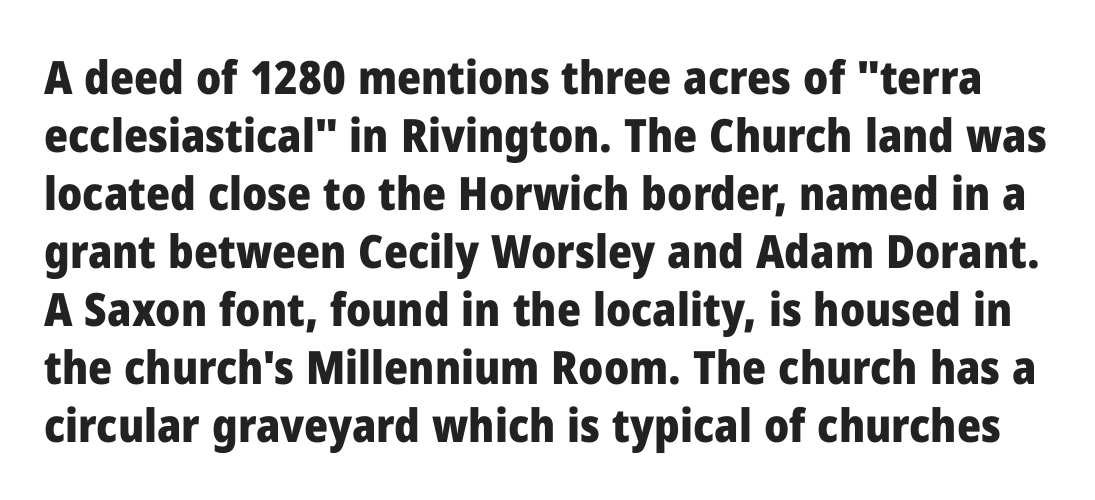
{"serif": "no", "italic": "no", "bold": "yes", "weight": "heavy", "width": "normal", "stroke_contrast": "low", "x_height": "medium", "monospaced": "no", "underline": "no", "line_spacing": "normal", "line_spacing_ratio": 1.26, "letter_spacing": "normal", "letter_spacing_em": 0.0, "glyph_px": 46}
